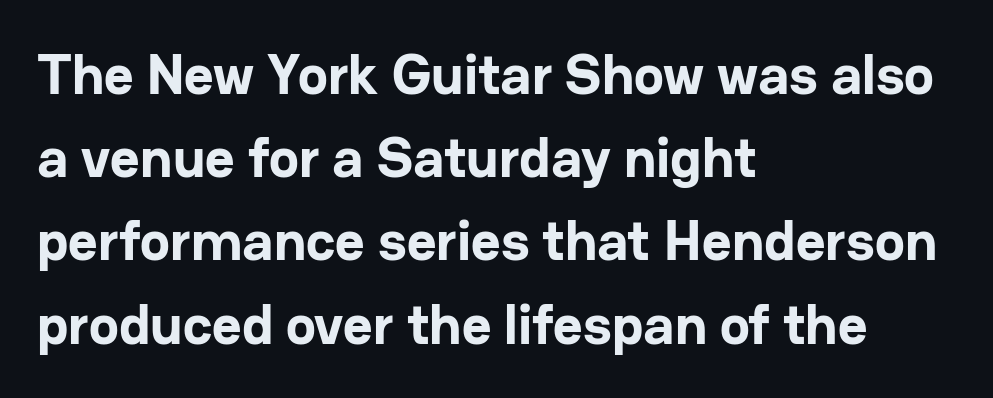
Q: Is the text bold? A: Yes.
Q: Is the text italic (slanted)? A: No, it is upright.
Q: Is the typeface a serif or a sans-serif typeface? A: Sans-serif.
Q: Is the text underlined? A: No.
Q: How is the paragraph aligned? A: Left-aligned.
Q: Is the spacing between letters normal or unusually wide? A: Normal.
Q: Is the spacing between lines tight, normal or loose? A: Normal.
Q: Width (condensed, normal, or wide)? A: Normal.
Q: Stroke contrast? A: Low.
Q: x-height? A: Medium.
Q: Monospaced? A: No.
